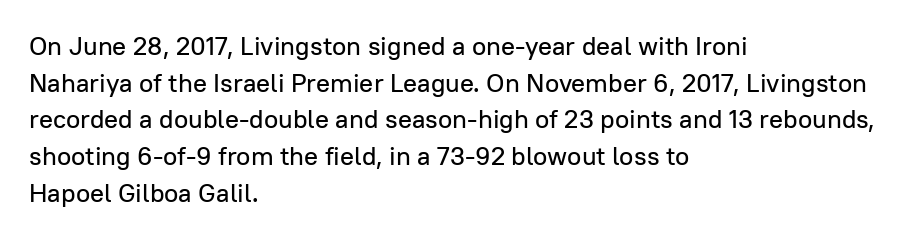
Q: Is the text italic (slanted)? A: No, it is upright.
Q: Is the text underlined? A: No.
Q: How is the paragraph aligned? A: Left-aligned.
Q: Is the spacing between letters normal or unusually wide? A: Normal.
Q: Is the spacing between lines tight, normal or loose? A: Normal.
